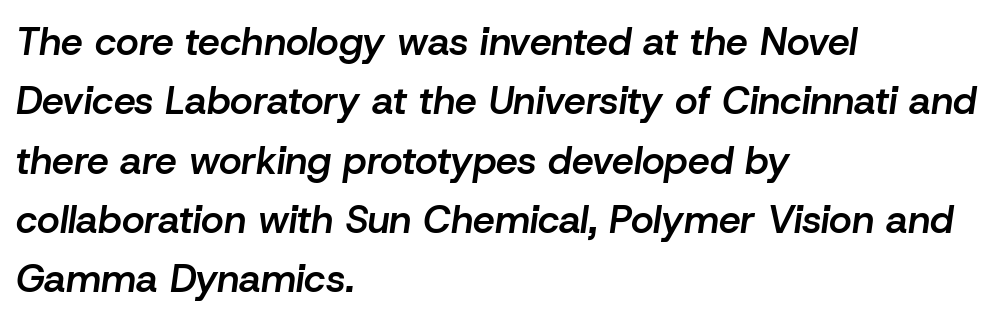
A semibold gives these letters moderate extra thickness, short of bold. The rendering uses natural spacing where letterforms have individual widths. Yep, that's italic — everything's leaning. Descenders are the only things crossing below the line. Compared with typical body copy, the letter spacing here is the same.
